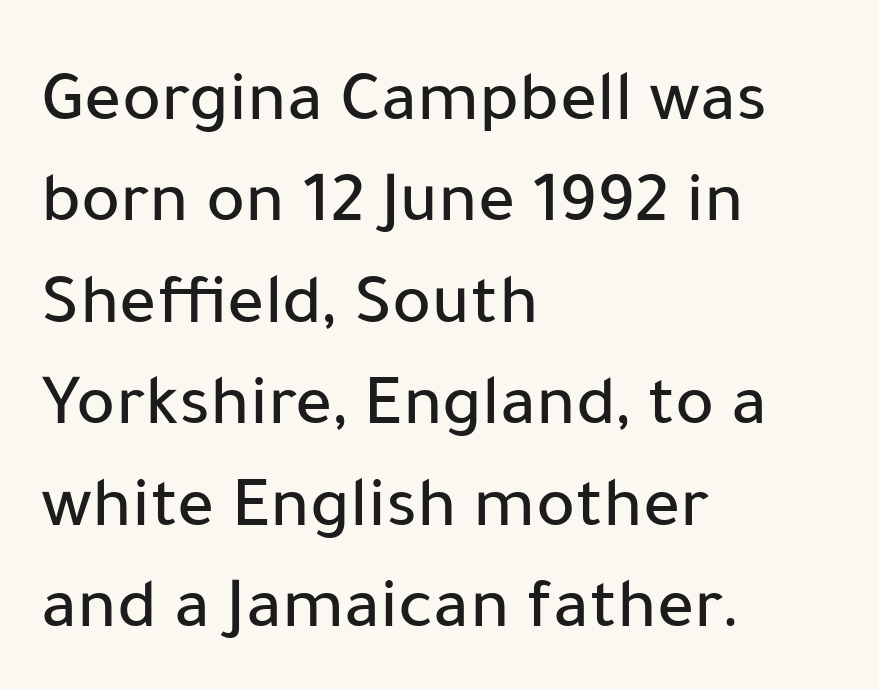
{"serif": "no", "italic": "no", "width": "normal", "stroke_contrast": "low", "x_height": "medium", "monospaced": "no", "underline": "no", "align": "left", "line_spacing": "normal", "line_spacing_ratio": 1.39, "letter_spacing": "normal", "letter_spacing_em": 0.0, "glyph_px": 73}
